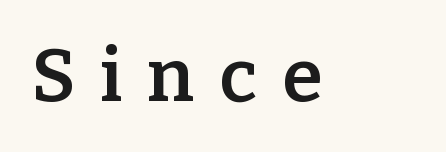
The image shows 74 px semibold serif type, upright; set unusually wide letter spacing (+0.33 em), not underlined; low stroke contrast and a medium x-height.
